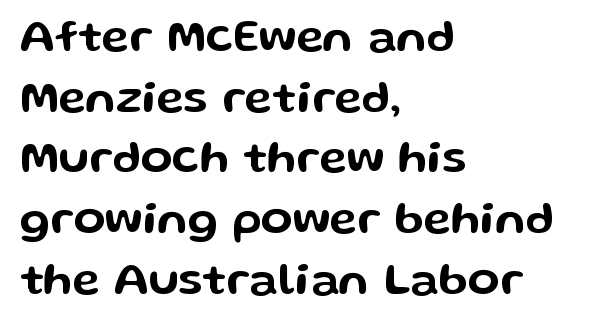
You could call the tracking neutral — neither tight nor loose. The rendering anchors every line to the left-hand side. Nope, no serifs anywhere on these letters. Regarding leading, the lines here are spaced in the standard way. Descenders hang freely into open space. This sample has the flowing, uneven cadence of proportional lettering.
